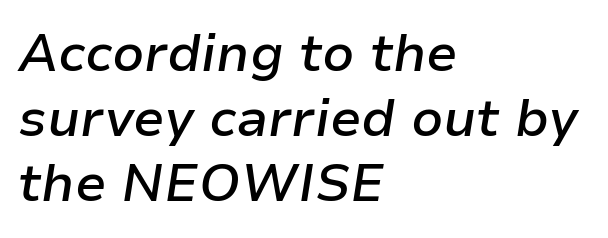
No extra tracking has been applied to these lines. Each letter keeps its own natural width here, so spacing adapts to shape. The string is rendered with underlining switched off. Notice how the passage keeps a crisp vertical edge on the left only. A bit beefed up — I'd call it semibold rather than bold. Leading matches the norm, producing a regular column.
